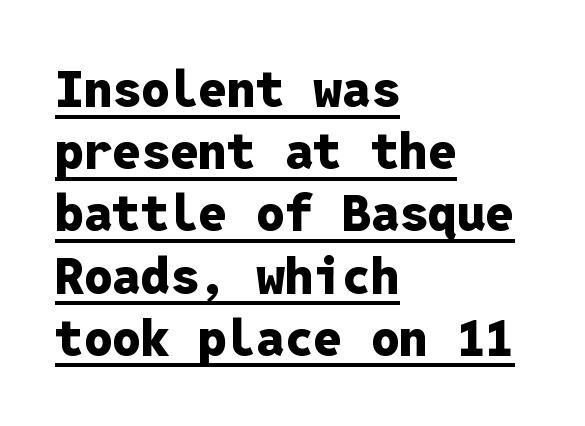
The image shows 51 px heavy sans-serif type, upright, monospaced; set left-aligned, line spacing 1.22x, normal letter spacing, underlined; low stroke contrast and a medium x-height.
